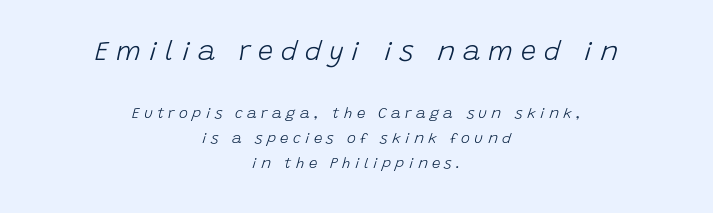
The typesetting does not lean heavy: it is not bold. Typeset on center — no edge is straight. The letters are slanted; this is an italic face. The letterforms stand isolated, each surrounded by extra space. Look at the glyph heights: the upper group is clearly the bigger setting.
